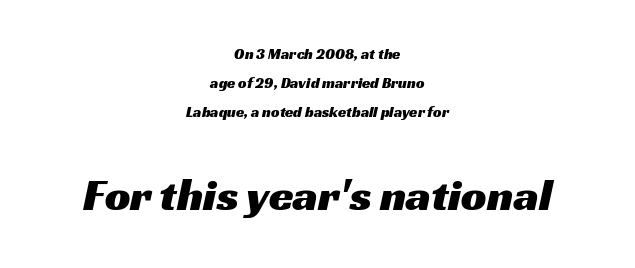
Q: Is the typeface a serif or a sans-serif typeface? A: Sans-serif.
Q: Is the text underlined? A: No.
Q: How is the paragraph aligned? A: Centered.
Q: Is the spacing between letters normal or unusually wide? A: Normal.
Q: Is the spacing between lines tight, normal or loose? A: Loose.
Q: Which block of text is set in a larger size, the first (top) or the second (bottom)? A: The second (bottom) one.
Q: Width (condensed, normal, or wide)? A: Wide.
Q: Stroke contrast? A: Medium.
Q: x-height? A: Medium.
Q: Monospaced? A: No.
